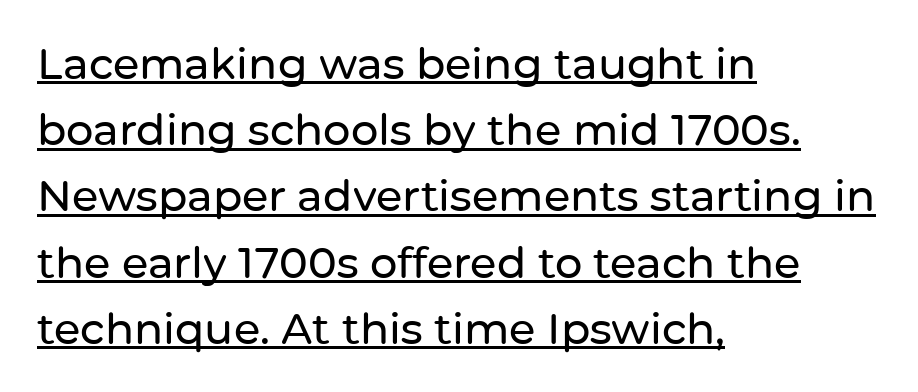
The image shows 43 px sans-serif type, upright; set left-aligned, normal line spacing (1.54x), normal letter spacing, underlined; low stroke contrast and a medium x-height.
